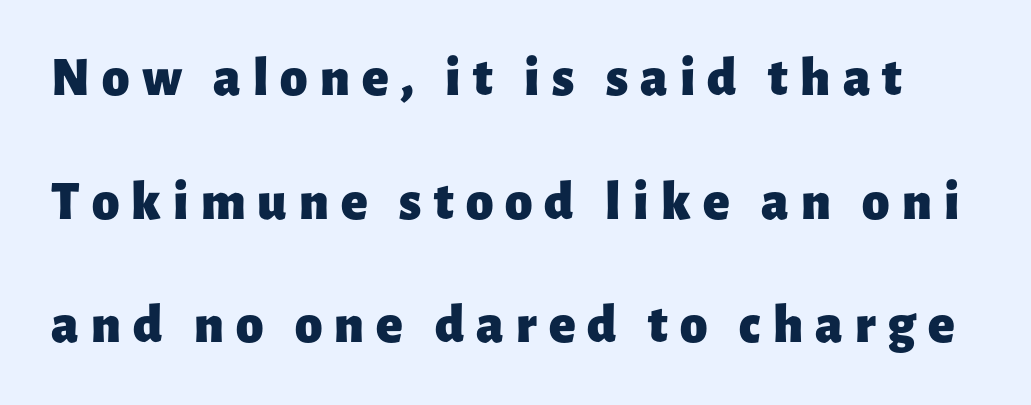
Q: Is the text bold? A: Yes.
Q: Is the text italic (slanted)? A: No, it is upright.
Q: Is the typeface a serif or a sans-serif typeface? A: Sans-serif.
Q: Is the text underlined? A: No.
Q: Is the spacing between letters normal or unusually wide? A: Unusually wide.
Q: Is the spacing between lines tight, normal or loose? A: Loose.
Q: Width (condensed, normal, or wide)? A: Normal.
Q: Stroke contrast? A: Low.
Q: x-height? A: Medium.
Q: Monospaced? A: No.
